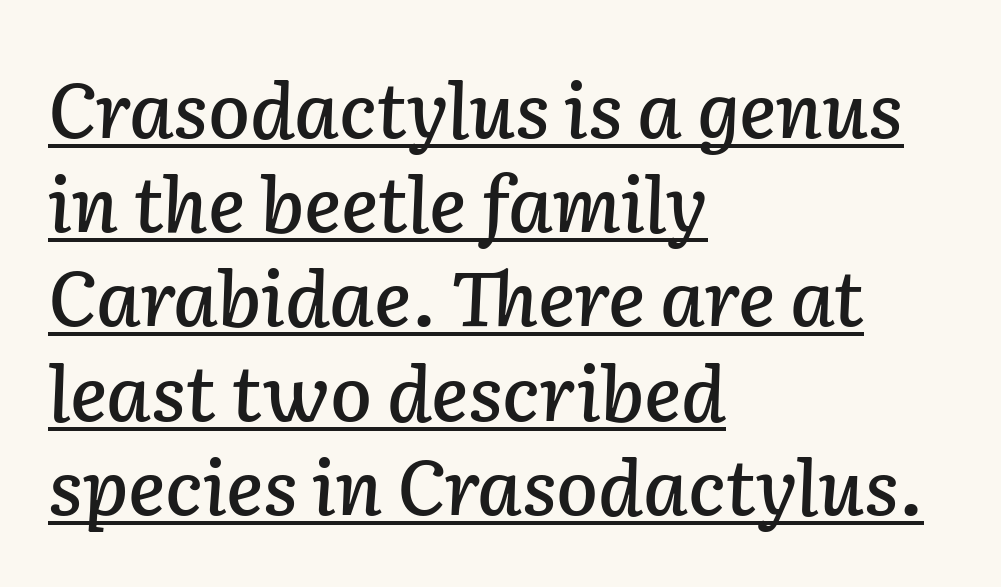
The image shows 76 px text type, italic (leaning right); set left-aligned, line spacing 1.24x, normal letter spacing, underlined; low stroke contrast and a medium x-height.
